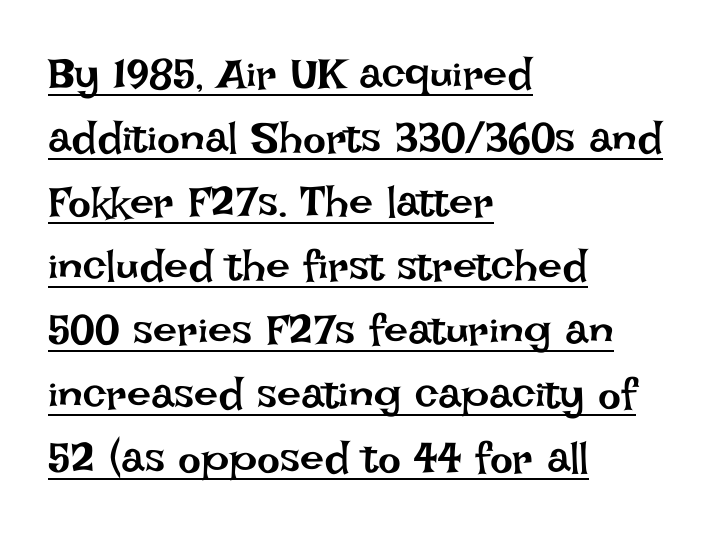
{"italic": "no", "bold": "no", "weight": "regular", "width": "normal", "stroke_contrast": "low", "x_height": "large", "monospaced": "no", "underline": "yes", "align": "left", "line_spacing": "normal", "line_spacing_ratio": 1.49, "letter_spacing": "normal", "letter_spacing_em": 0.0, "glyph_px": 43}
